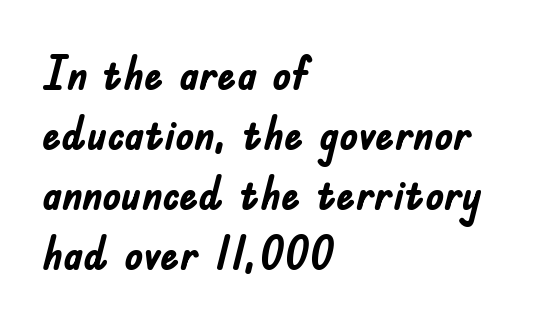
{"serif": "no", "bold": "yes", "weight": "semibold", "width": "condensed", "stroke_contrast": "low", "x_height": "small", "monospaced": "no", "underline": "no", "align": "left", "line_spacing": "normal", "line_spacing_ratio": 1.28, "letter_spacing": "normal", "letter_spacing_em": 0.0, "glyph_px": 47}
